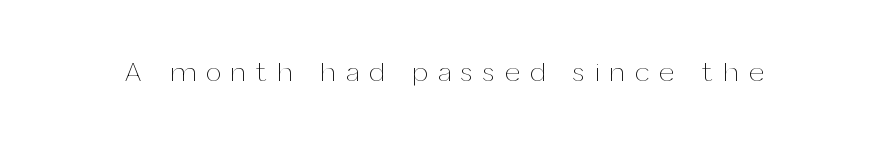
The image shows 27 px text type, upright; set unusually wide letter spacing (+0.39 em), not underlined.
